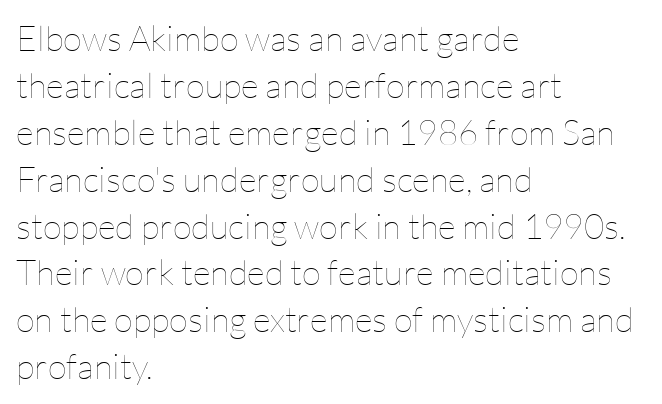
The font's upright variant was chosen for this text. Has an underline been added? It has not. The face used here is proportionally spaced, like ordinary book or web type. Does extra space separate the letters? No, they use regular spacing.
